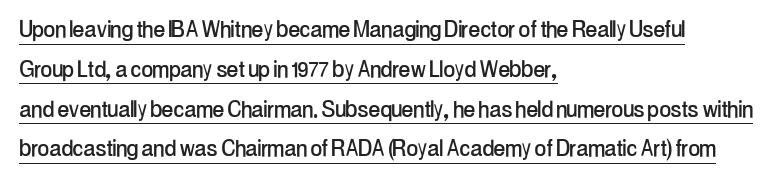
The image shows 28 px condensed sans-serif type, upright; set left-aligned, normal line spacing (1.42x), normal letter spacing, underlined; low stroke contrast and a medium x-height.
